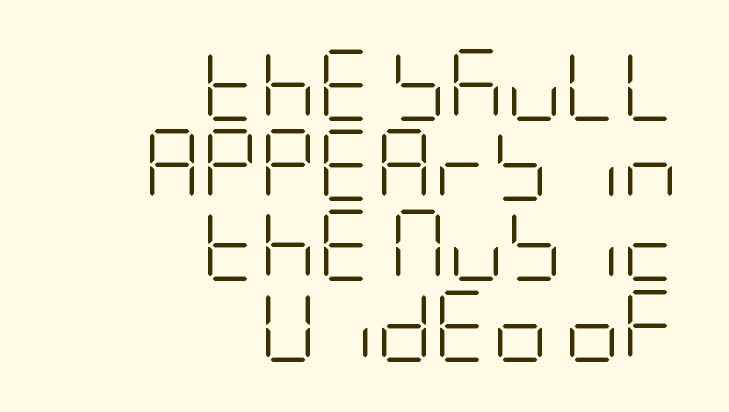
The image shows 71 px light, condensed sans-serif type, upright; set right-aligned, tight line spacing (1.13x), normal letter spacing, not underlined; low stroke contrast and a large x-height.
